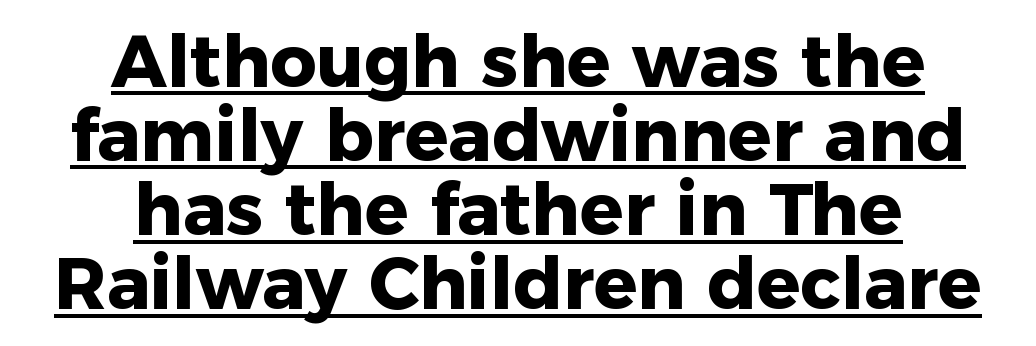
Heft: maximum for text — a bold. Typeset on center — no edge is straight. Style check: upright. Here the designer chose a conventional face with non-uniform glyph widths. The letters carry no serifs — their stems end cleanly without finishing strokes.
